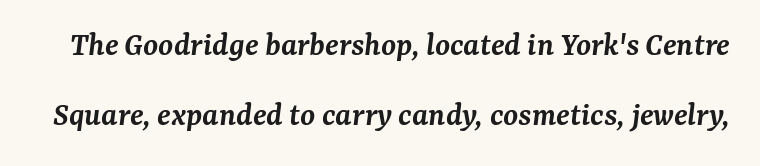
Q: Is the text bold? A: Semi-bold.
Q: Is the text italic (slanted)? A: Yes, it leans right by about 7 degrees.
Q: Is the typeface a serif or a sans-serif typeface? A: Serif.
Q: Is the text underlined? A: No.
Q: Is the spacing between letters normal or unusually wide? A: Normal.
Q: Is the spacing between lines tight, normal or loose? A: Loose.
Q: Width (condensed, normal, or wide)? A: Normal.
Q: Stroke contrast? A: Medium.
Q: x-height? A: Medium.
Q: Monospaced? A: No.
